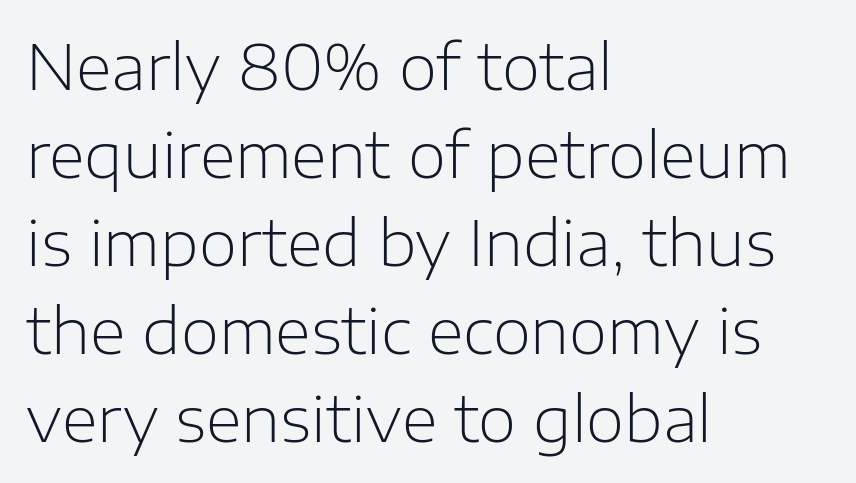
The passage shown is typed in a proportional face where columns would drift. Default kerning and tracking; the words read as compact shapes. The rag falls on the right side of this text block. You can tell it's not italic because the verticals are truly vertical. No extra ink here — the face is not bold.
